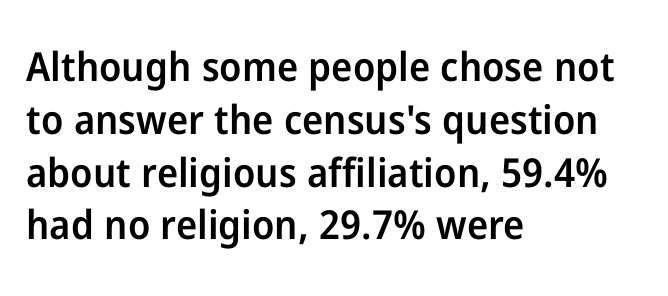
Q: Is the text bold? A: Semi-bold.
Q: Is the text italic (slanted)? A: No, it is upright.
Q: Is the typeface a serif or a sans-serif typeface? A: Sans-serif.
Q: Is the text underlined? A: No.
Q: How is the paragraph aligned? A: Left-aligned.
Q: Is the spacing between letters normal or unusually wide? A: Normal.
Q: Is the spacing between lines tight, normal or loose? A: Normal.
Q: Width (condensed, normal, or wide)? A: Normal.
Q: Stroke contrast? A: Low.
Q: x-height? A: Medium.
Q: Monospaced? A: No.
